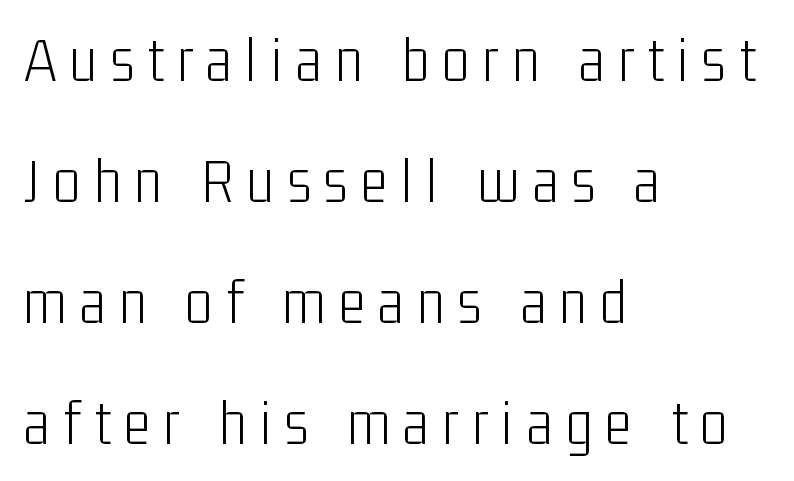
Q: Is the text bold? A: No.
Q: Is the text italic (slanted)? A: No, it is upright.
Q: Is the typeface a serif or a sans-serif typeface? A: Sans-serif.
Q: Is the text underlined? A: No.
Q: How is the paragraph aligned? A: Left-aligned.
Q: Is the spacing between letters normal or unusually wide? A: Unusually wide.
Q: Width (condensed, normal, or wide)? A: Condensed.
Q: Stroke contrast? A: Low.
Q: x-height? A: Medium.
Q: Monospaced? A: No.
